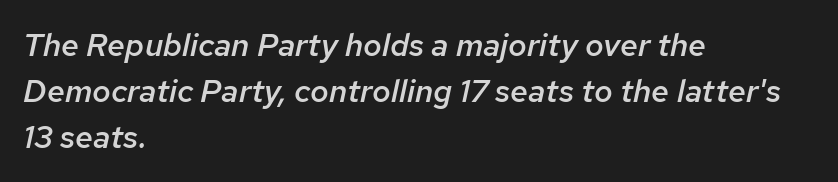
Italic: yes, the glyphs are oblique. Glance below the letters and you will spot only blank space. The rendering uses natural spacing where letterforms have individual widths. A typesetter would call this zero additional tracking. On the weight axis this lands at semibold, roughly 600. The rag falls on the right side of this text block.
